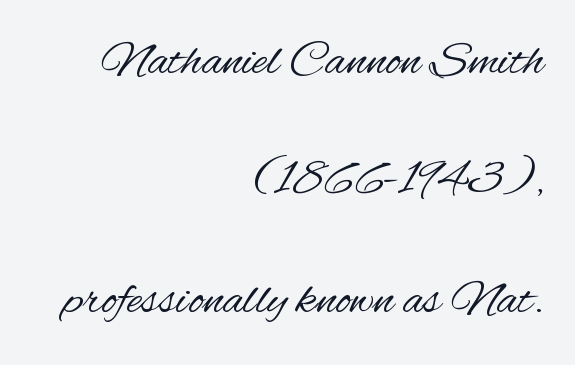
{"serif": "no", "bold": "no", "weight": "regular", "width": "condensed", "stroke_contrast": "medium", "x_height": "small", "monospaced": "no", "underline": "no", "align": "right", "line_spacing": "loose", "line_spacing_ratio": 2.39, "letter_spacing": "normal", "letter_spacing_em": 0.0, "glyph_px": 50}
